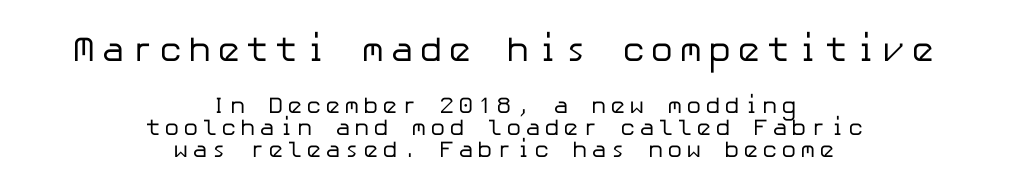
Q: Is the text bold? A: No.
Q: Is the text italic (slanted)? A: No, it is upright.
Q: Is the typeface a serif or a sans-serif typeface? A: Sans-serif.
Q: Is the text underlined? A: No.
Q: How is the paragraph aligned? A: Centered.
Q: Is the spacing between lines tight, normal or loose? A: Tight.
Q: Which block of text is set in a larger size, the first (top) or the second (bottom)? A: The first (top) one.
Q: Width (condensed, normal, or wide)? A: Normal.
Q: Stroke contrast? A: Low.
Q: x-height? A: Medium.
